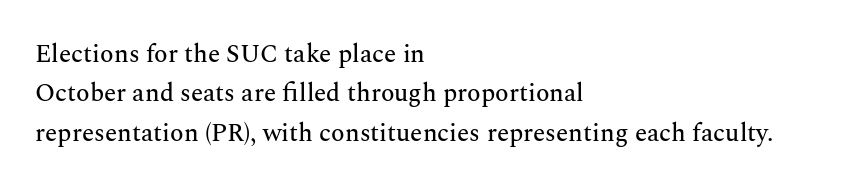
The setting favours the left margin, as ordinary paragraphs usually do. Is there any slant? The stems are plumb. A bare baseline throughout the passage. The letterforms sit shoulder to shoulder at normal distance. These lines sit exactly where default settings would place them.
